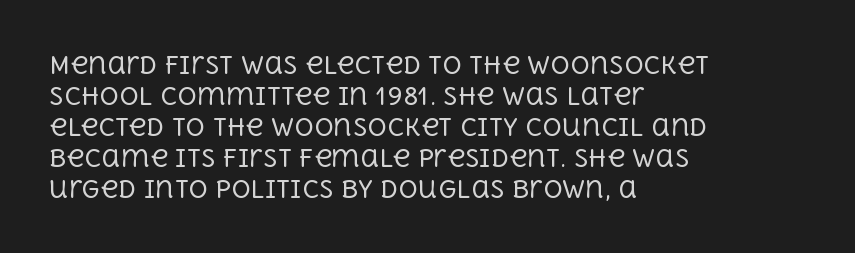
{"italic": "no", "bold": "no", "underline": "no", "align": "left", "line_spacing": "normal", "line_spacing_ratio": 1.29, "letter_spacing": "normal", "letter_spacing_em": 0.0, "glyph_px": 24}
